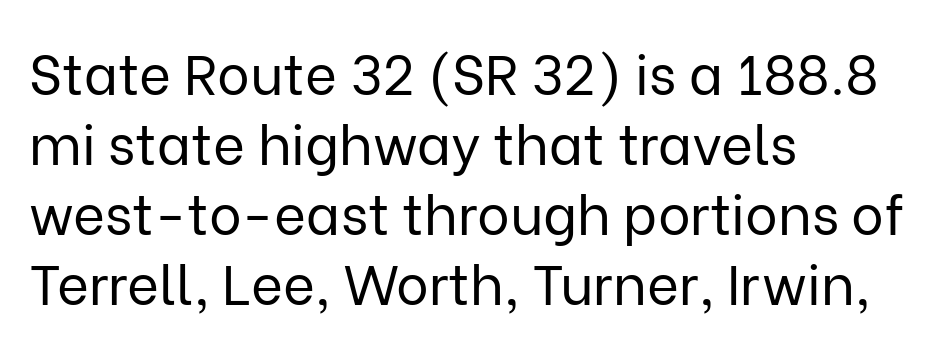
The letters advance in unequal steps, a hallmark of proportional type. Does the lettering tilt? It doesn't — this is upright. Counters stay open thanks to moderate or lighter strokes. Alignment: flush left. Regarding serifs, this sample does without them.
